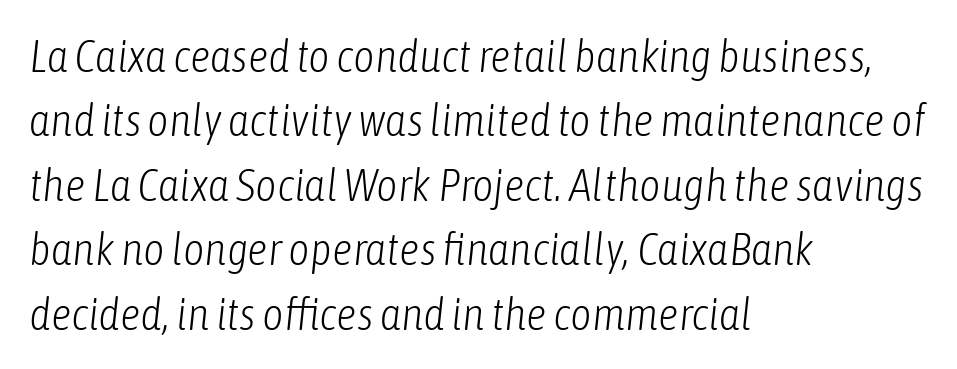
Q: Is the text bold? A: No.
Q: Is the text italic (slanted)? A: Yes, it leans right by about 6 degrees.
Q: Is the text underlined? A: No.
Q: How is the paragraph aligned? A: Left-aligned.
Q: Is the spacing between letters normal or unusually wide? A: Normal.
Q: Is the spacing between lines tight, normal or loose? A: Normal.
Q: Width (condensed, normal, or wide)? A: Condensed.
Q: Stroke contrast? A: Low.
Q: x-height? A: Medium.
Q: Monospaced? A: No.
